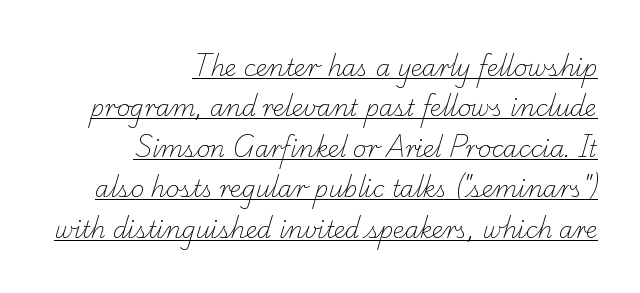
The image shows 23 px text type; set right-aligned, line spacing 1.76x, normal letter spacing, underlined.
